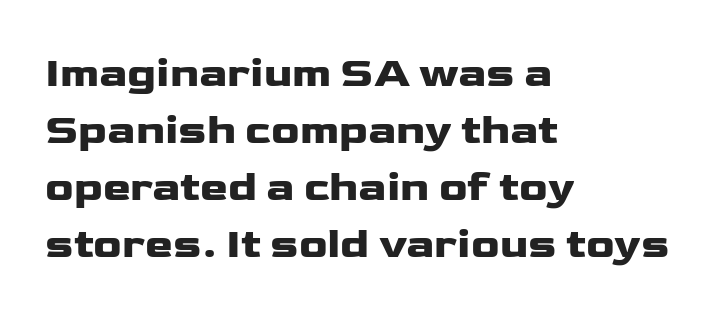
What kind of face is this? One without serifs — a sans. These lines were composed using upright roman letters. Just letters on the line, the space beneath them empty. Tracking value appears to be zero — textbook default spacing.
